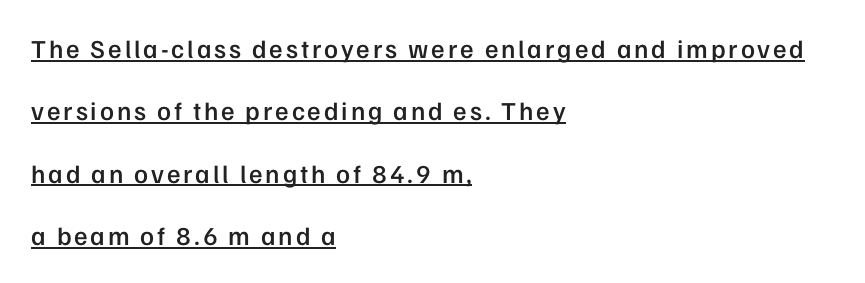
The image shows 26 px text type, upright; set left-aligned, loose line spacing (2.4x), underlined.
